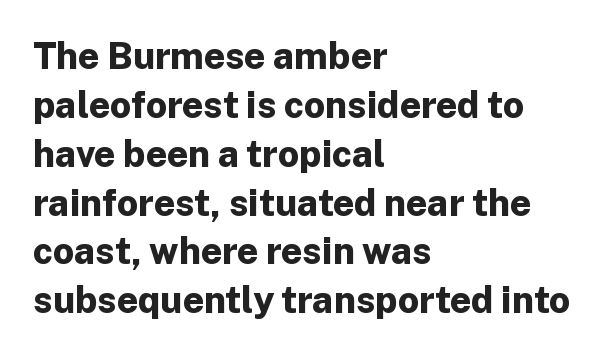
{"serif": "no", "italic": "no", "bold": "yes", "weight": "bold", "width": "normal", "stroke_contrast": "low", "x_height": "medium", "monospaced": "no", "underline": "no", "align": "left", "line_spacing": "normal", "line_spacing_ratio": 1.32, "letter_spacing": "normal", "letter_spacing_em": 0.0, "glyph_px": 37}
